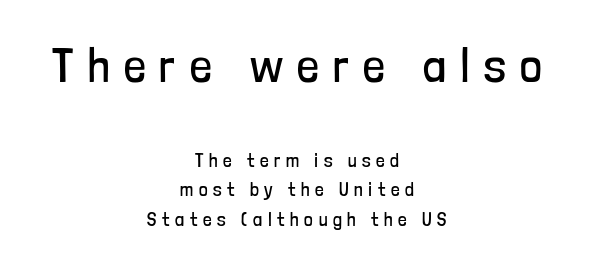
Q: Is the text bold? A: No.
Q: Is the text italic (slanted)? A: No, it is upright.
Q: Is the typeface a serif or a sans-serif typeface? A: Sans-serif.
Q: Is the text underlined? A: No.
Q: How is the paragraph aligned? A: Centered.
Q: Is the spacing between letters normal or unusually wide? A: Unusually wide.
Q: Is the spacing between lines tight, normal or loose? A: Normal.
Q: Which block of text is set in a larger size, the first (top) or the second (bottom)? A: The first (top) one.
Q: Width (condensed, normal, or wide)? A: Condensed.
Q: Stroke contrast? A: Low.
Q: x-height? A: Medium.
Q: Monospaced? A: No.
